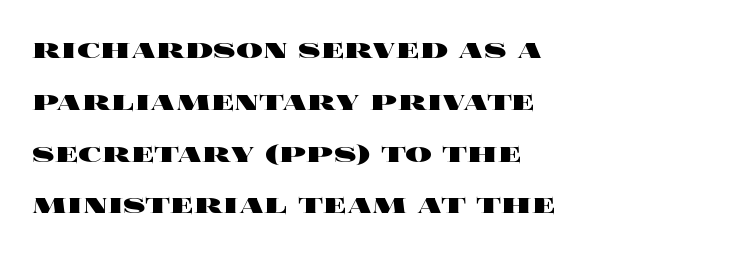
Q: Is the text bold? A: Yes.
Q: Is the text italic (slanted)? A: No, it is upright.
Q: Is the text underlined? A: No.
Q: How is the paragraph aligned? A: Left-aligned.
Q: Is the spacing between letters normal or unusually wide? A: Normal.
Q: Is the spacing between lines tight, normal or loose? A: Normal.
Q: Width (condensed, normal, or wide)? A: Wide.
Q: x-height? A: Large.
Q: Monospaced? A: No.
